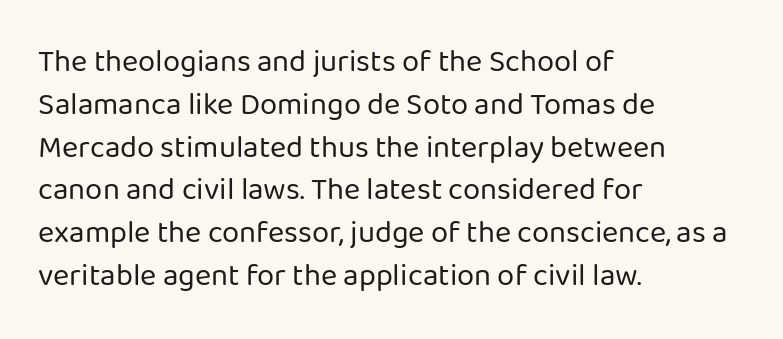
{"serif": "no", "italic": "no", "bold": "no", "weight": "regular", "width": "normal", "stroke_contrast": "low", "x_height": "medium", "monospaced": "no", "underline": "no", "align": "left", "line_spacing": "normal", "line_spacing_ratio": 1.38, "letter_spacing": "normal", "letter_spacing_em": 0.0, "glyph_px": 31}
